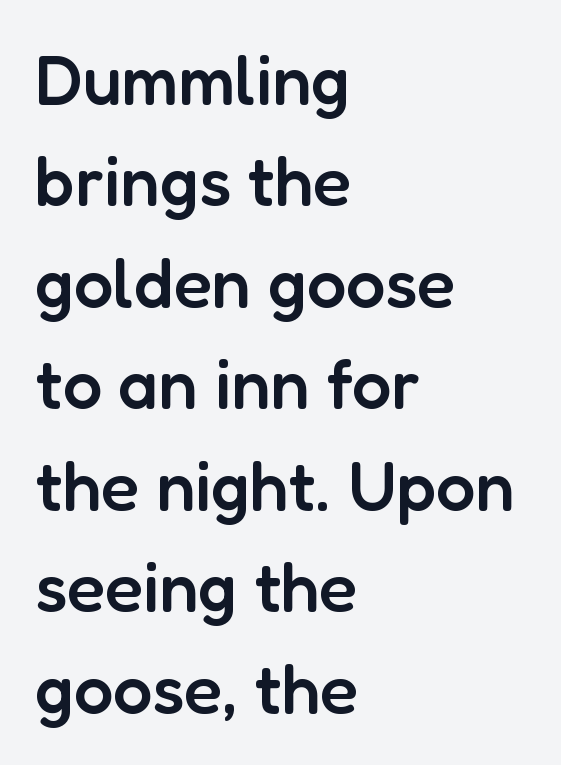
The image shows 70 px semibold sans-serif type, upright; set left-aligned, normal line spacing (1.45x), normal letter spacing, not underlined; low stroke contrast and a medium x-height.
